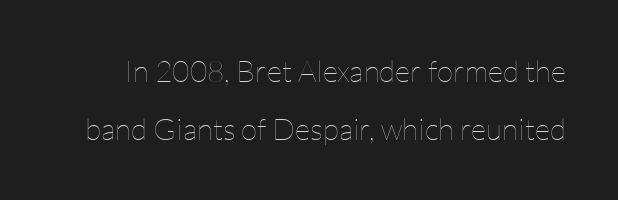
The image shows 30 px thin type, upright; set loose line spacing (1.95x), normal letter spacing, not underlined; low stroke contrast and a medium x-height.
